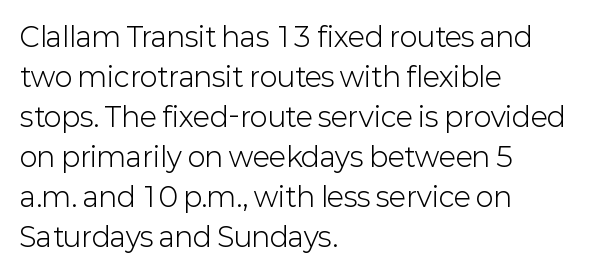
Italic: no, the glyphs are upright roman. Observe the ordinary spacing: letters are neighbours, not strangers. Line spacing here is normal. The zone under the glyphs is completely vacant. These lines stack with their left ends in a neat column.
